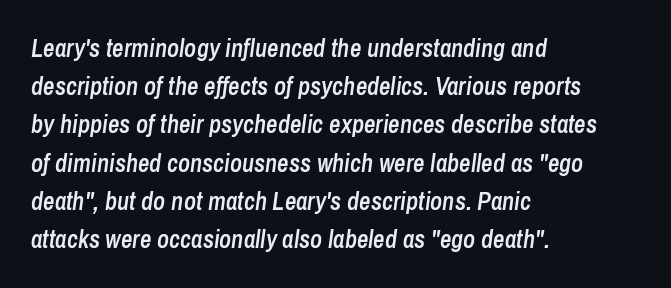
Q: Is the text bold? A: Semi-bold.
Q: Is the text italic (slanted)? A: Yes, it leans right by about 8 degrees.
Q: Is the text underlined? A: No.
Q: How is the paragraph aligned? A: Left-aligned.
Q: Is the spacing between letters normal or unusually wide? A: Normal.
Q: Is the spacing between lines tight, normal or loose? A: Normal.
